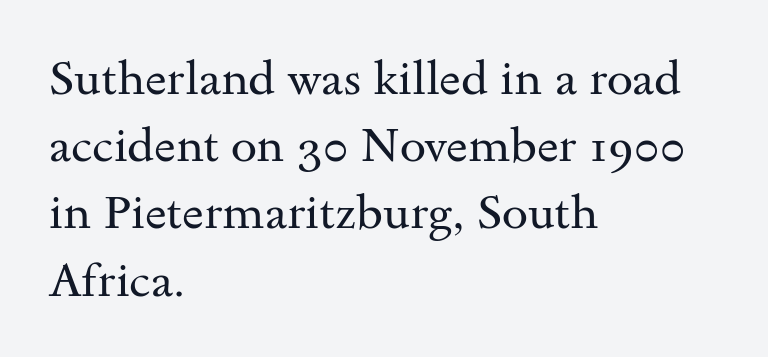
Q: Is the text bold? A: No.
Q: Is the text italic (slanted)? A: No, it is upright.
Q: Is the typeface a serif or a sans-serif typeface? A: Serif.
Q: Is the text underlined? A: No.
Q: How is the paragraph aligned? A: Left-aligned.
Q: Is the spacing between letters normal or unusually wide? A: Normal.
Q: Is the spacing between lines tight, normal or loose? A: Normal.
Q: Width (condensed, normal, or wide)? A: Wide.
Q: Stroke contrast? A: Medium.
Q: x-height? A: Small.
Q: Monospaced? A: No.
